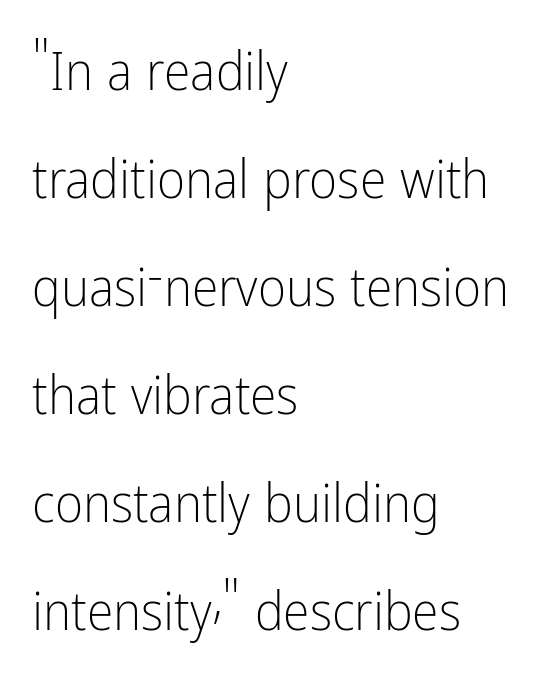
The image shows 54 px light, condensed sans-serif type, upright; set left-aligned, loose line spacing (2.0x), normal letter spacing, not underlined; low stroke contrast and a medium x-height.
